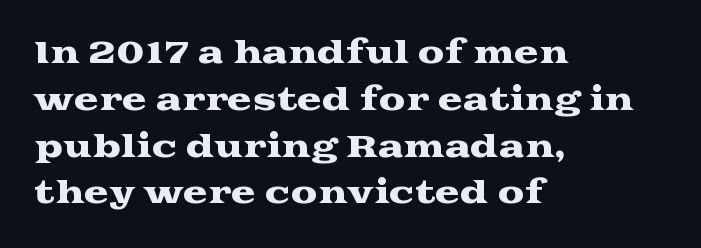
The image shows 30 px wide serif type, upright; set left-aligned, normal line spacing (1.56x), normal letter spacing, not underlined; medium stroke contrast and a medium x-height.
